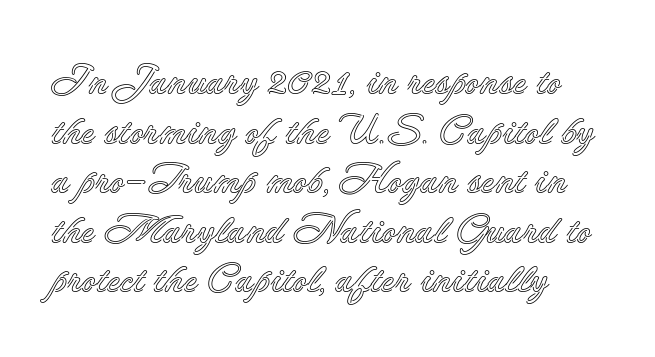
{"width": "normal", "x_height": "small", "monospaced": "no", "underline": "no", "line_spacing_ratio": 1.24, "letter_spacing": "normal", "letter_spacing_em": 0.0, "glyph_px": 40}
